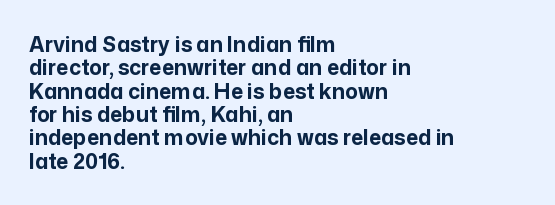
The image shows 21 px bold type, upright; set left-aligned, tight line spacing (1.11x), normal letter spacing, not underlined.
